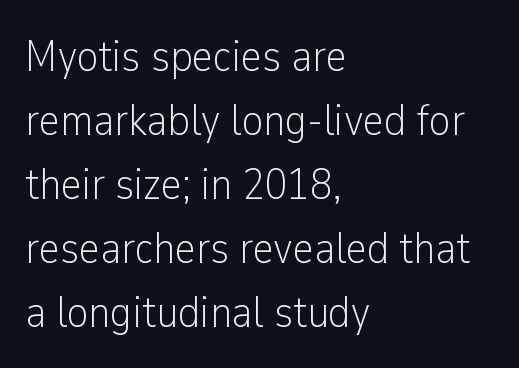
The image shows 45 px light, condensed sans-serif type, upright; set left-aligned, normal line spacing (1.42x), normal letter spacing, not underlined; low stroke contrast and a medium x-height.
